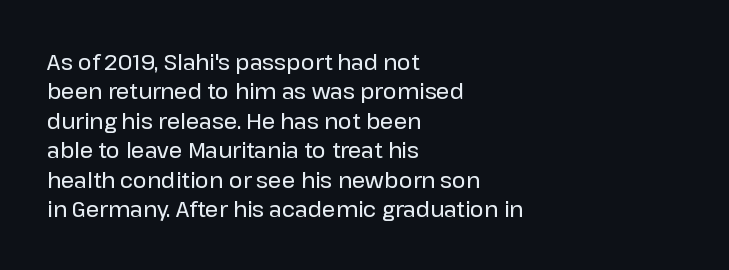
{"italic": "no", "underline": "no", "align": "left", "line_spacing": "normal", "line_spacing_ratio": 1.4, "letter_spacing": "normal", "letter_spacing_em": 0.0, "glyph_px": 21}
